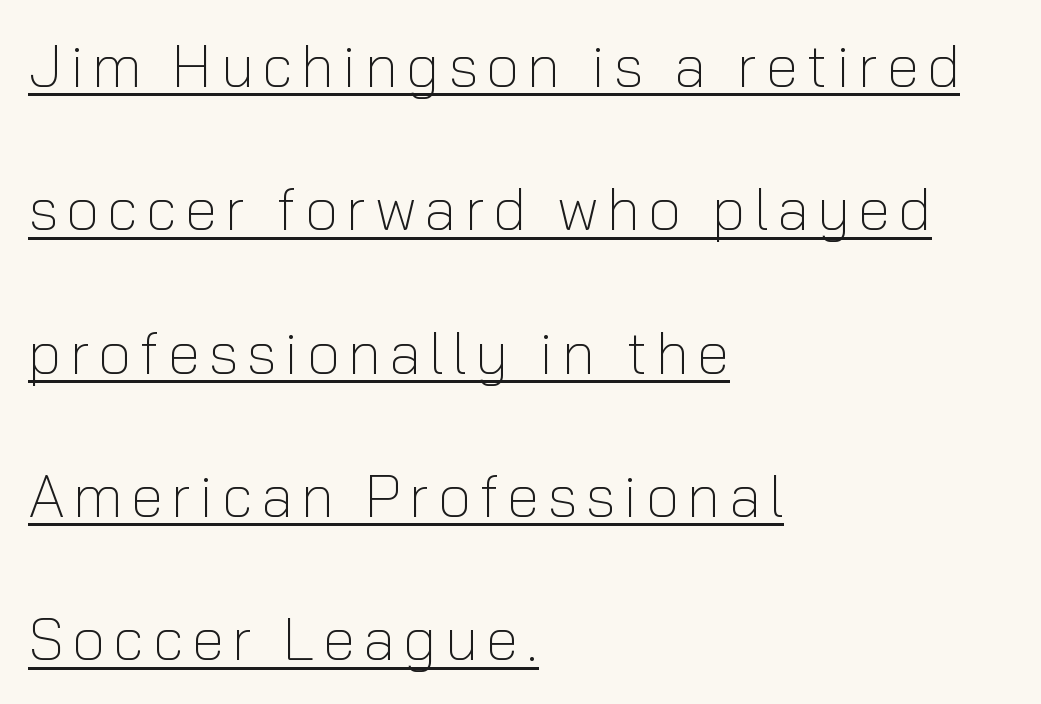
Vertical spacing — loose. The rendering uses the underline text-decoration. When letters stand straight like this, we call the style roman or upright. Leftover space on each line is placed entirely after the last word. The strokes are not fattened; the text isn't bold. Is this a sans? Yes — the strokes have no serifs.
